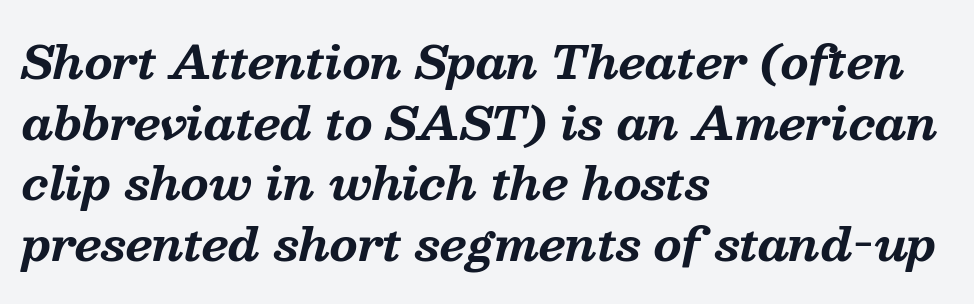
Q: Is the text bold? A: Yes.
Q: Is the text italic (slanted)? A: Yes, it leans right by about 13 degrees.
Q: Is the typeface a serif or a sans-serif typeface? A: Serif.
Q: Is the text underlined? A: No.
Q: How is the paragraph aligned? A: Left-aligned.
Q: Is the spacing between letters normal or unusually wide? A: Normal.
Q: Is the spacing between lines tight, normal or loose? A: Normal.
Q: Width (condensed, normal, or wide)? A: Normal.
Q: Stroke contrast? A: Medium.
Q: x-height? A: Medium.
Q: Monospaced? A: No.
